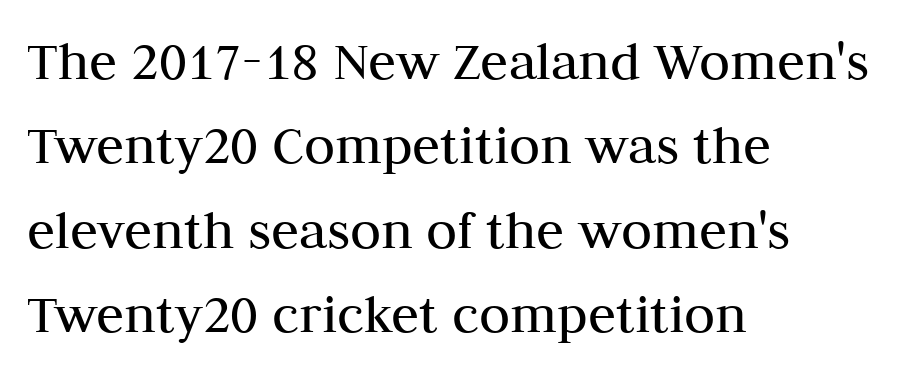
{"serif": "yes", "italic": "no", "bold": "no", "weight": "regular", "width": "normal", "stroke_contrast": "medium", "x_height": "medium", "monospaced": "no", "underline": "no", "align": "left", "line_spacing": "normal", "line_spacing_ratio": 1.48, "letter_spacing": "normal", "letter_spacing_em": 0.0, "glyph_px": 57}
